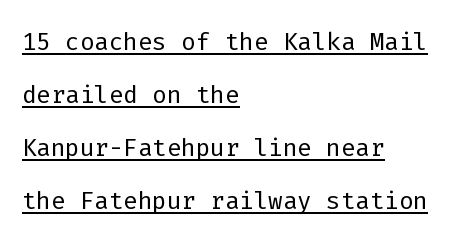
Q: Is the text bold? A: No.
Q: Is the text italic (slanted)? A: No, it is upright.
Q: Is the typeface a serif or a sans-serif typeface? A: Sans-serif.
Q: Is the text underlined? A: Yes.
Q: How is the paragraph aligned? A: Left-aligned.
Q: Is the spacing between letters normal or unusually wide? A: Normal.
Q: Is the spacing between lines tight, normal or loose? A: Normal.
Q: Width (condensed, normal, or wide)? A: Normal.
Q: Stroke contrast? A: Low.
Q: x-height? A: Medium.
Q: Monospaced? A: Yes.
